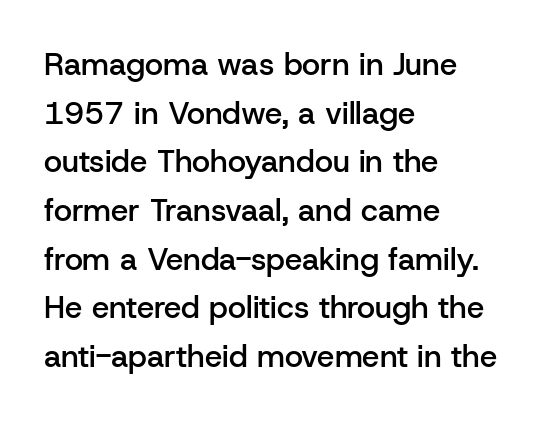
The image shows 31 px semibold sans-serif type, upright; set left-aligned, normal line spacing (1.57x), normal letter spacing, not underlined; low stroke contrast and a medium x-height.
